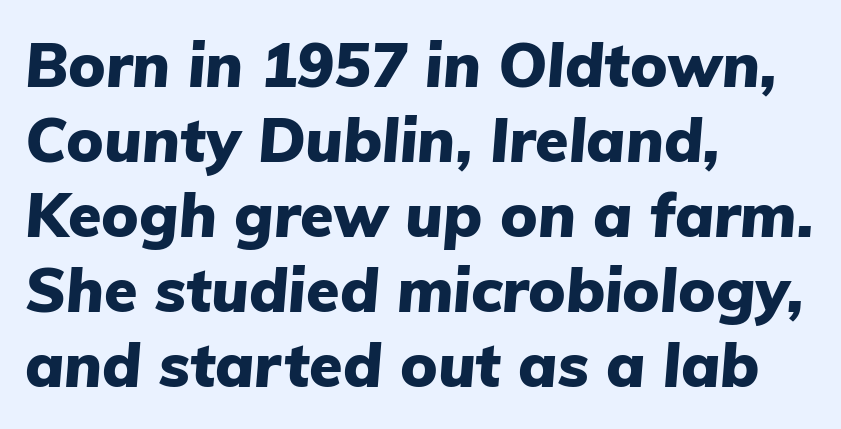
{"italic": "yes", "lean": "right", "slant_degrees": 5, "bold": "yes", "weight": "heavy", "width": "normal", "stroke_contrast": "low", "x_height": "medium", "monospaced": "no", "underline": "no", "align": "left", "line_spacing_ratio": 1.23, "letter_spacing": "normal", "letter_spacing_em": 0.0, "glyph_px": 61}
